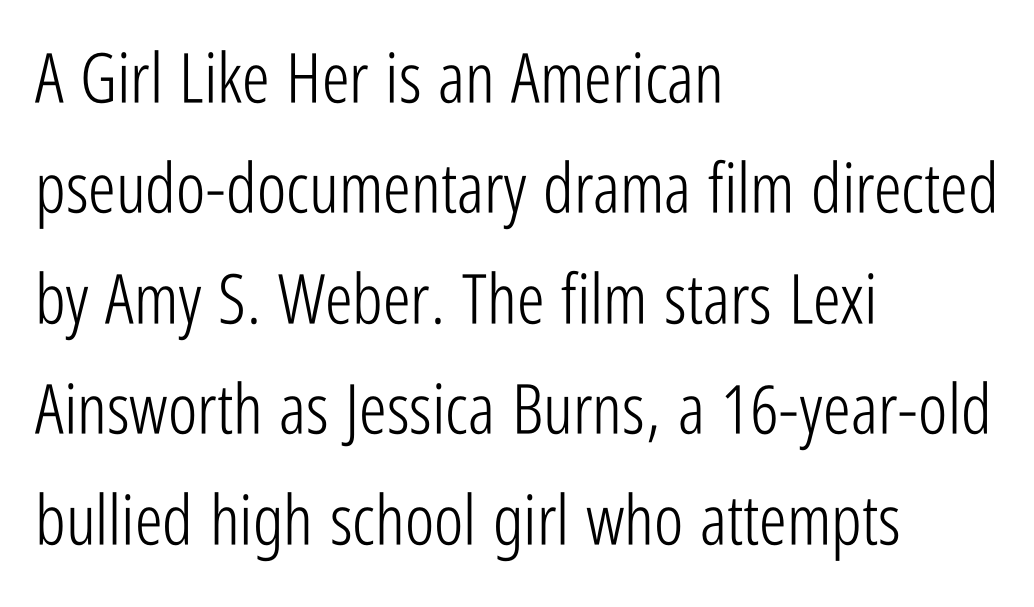
Only glyphs here, with clear space below each row. Is this a sans? Yes — the strokes have no serifs. Note the varied advance widths — an 'i' is clearly narrower than an 'm'. This rendering leaves character spacing at its baseline value.
